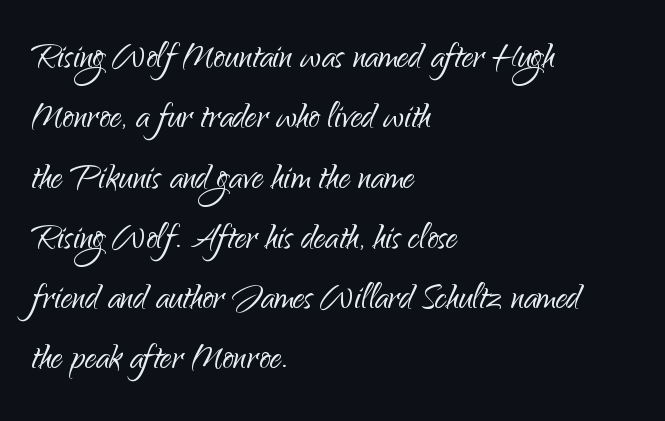
The image shows 45 px light sans-serif type; set left-aligned, normal line spacing (1.34x), normal letter spacing, not underlined; low stroke contrast and a small x-height.
